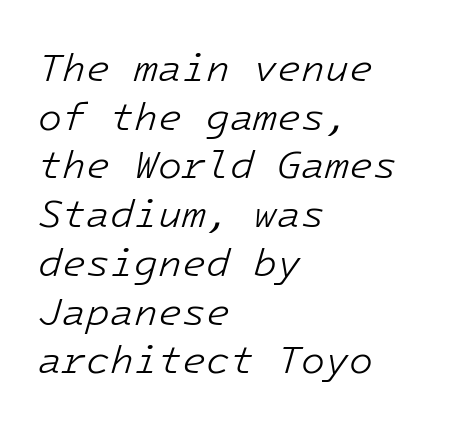
Q: Is the text bold? A: No.
Q: Is the text italic (slanted)? A: Yes, it leans right by about 16 degrees.
Q: Is the text underlined? A: No.
Q: How is the paragraph aligned? A: Left-aligned.
Q: Is the spacing between letters normal or unusually wide? A: Normal.
Q: Is the spacing between lines tight, normal or loose? A: Normal.
Q: Width (condensed, normal, or wide)? A: Normal.
Q: Stroke contrast? A: Low.
Q: x-height? A: Medium.
